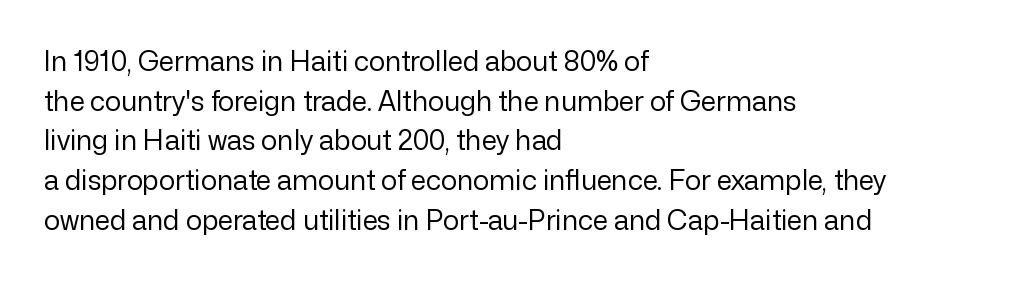
Q: Is the text bold? A: No.
Q: Is the text italic (slanted)? A: No, it is upright.
Q: Is the text underlined? A: No.
Q: How is the paragraph aligned? A: Left-aligned.
Q: Is the spacing between letters normal or unusually wide? A: Normal.
Q: Is the spacing between lines tight, normal or loose? A: Normal.
